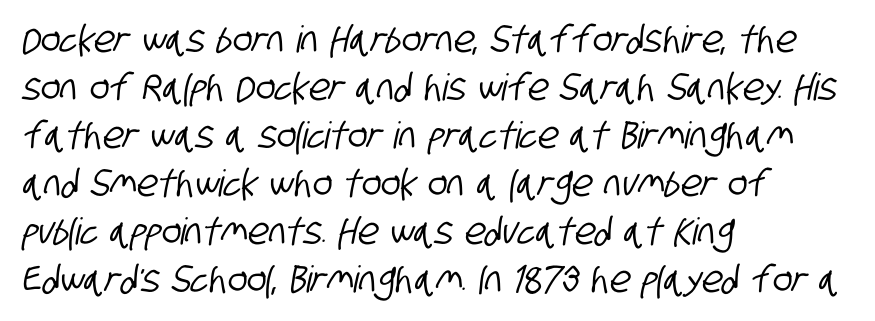
Short and long lines alike share a common starting point at left. The rendering uses natural spacing where letterforms have individual widths. Just letters on the line, the space beneath them empty. Are there feet on the stems? There aren't — it's a sans.
